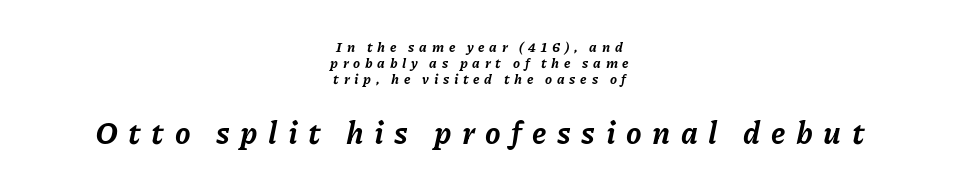
{"italic": "yes", "lean": "right", "slant_degrees": 11, "bold": "yes", "weight": "bold", "width": "normal", "stroke_contrast": "low", "x_height": "medium", "monospaced": "no", "underline": "no", "align": "center", "line_spacing": "tight", "line_spacing_ratio": 1.15, "letter_spacing": "wide", "letter_spacing_em": 0.34, "larger_block": "second", "size_ratio": 2.21, "glyph_px": 31}
